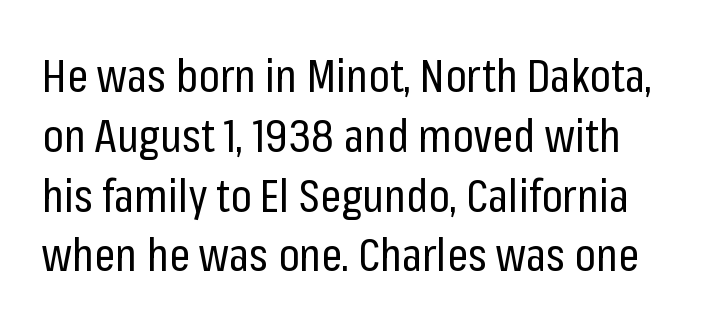
{"serif": "no", "italic": "no", "bold": "no", "weight": "regular", "width": "condensed", "stroke_contrast": "low", "x_height": "medium", "monospaced": "no", "underline": "no", "line_spacing": "normal", "line_spacing_ratio": 1.3, "letter_spacing": "normal", "letter_spacing_em": 0.0, "glyph_px": 46}
